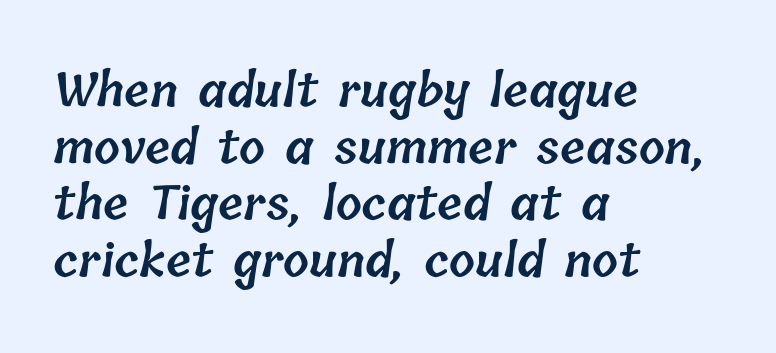
Q: Is the text bold? A: Semi-bold.
Q: Is the text underlined? A: No.
Q: How is the paragraph aligned? A: Left-aligned.
Q: Is the spacing between letters normal or unusually wide? A: Normal.
Q: Width (condensed, normal, or wide)? A: Normal.
Q: Stroke contrast? A: Low.
Q: x-height? A: Medium.
Q: Monospaced? A: No.
